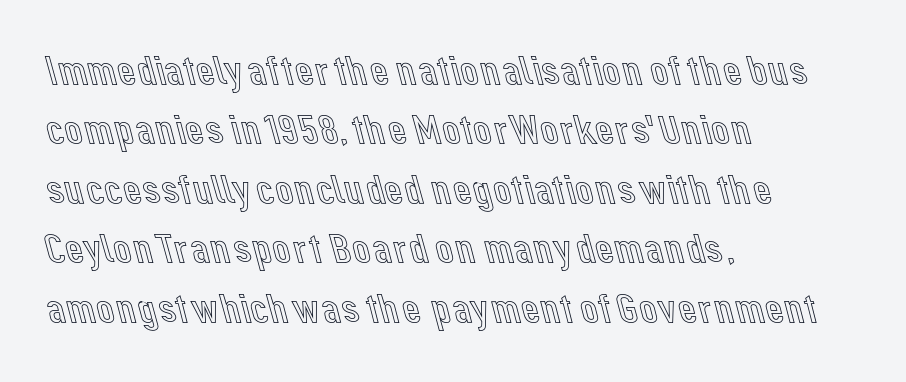
Q: Is the text italic (slanted)? A: Yes.
Q: Is the text underlined? A: No.
Q: How is the paragraph aligned? A: Left-aligned.
Q: Is the spacing between letters normal or unusually wide? A: Normal.
Q: Is the spacing between lines tight, normal or loose? A: Normal.
Q: Width (condensed, normal, or wide)? A: Normal.
Q: x-height? A: Medium.
Q: Monospaced? A: No.
